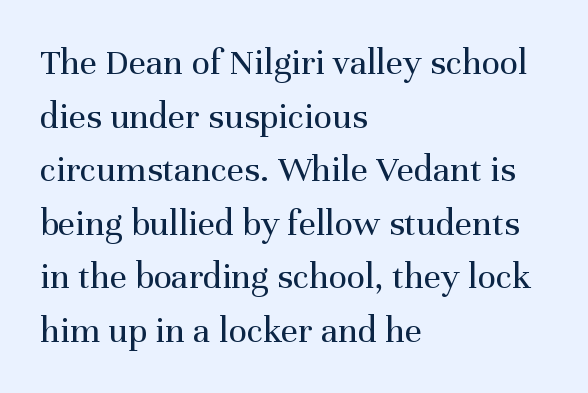
The image shows 38 px regular-weight serif type, upright; set left-aligned, normal line spacing (1.41x), normal letter spacing, not underlined; medium stroke contrast and a medium x-height.
